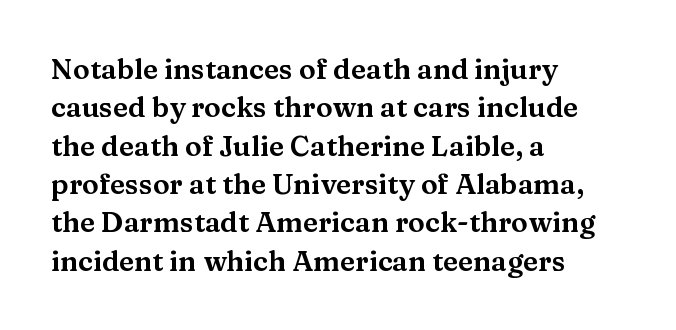
{"serif": "yes", "italic": "no", "width": "wide", "stroke_contrast": "medium", "x_height": "medium", "monospaced": "no", "underline": "no", "align": "left", "line_spacing": "normal", "line_spacing_ratio": 1.37, "letter_spacing": "normal", "letter_spacing_em": 0.0, "glyph_px": 28}
